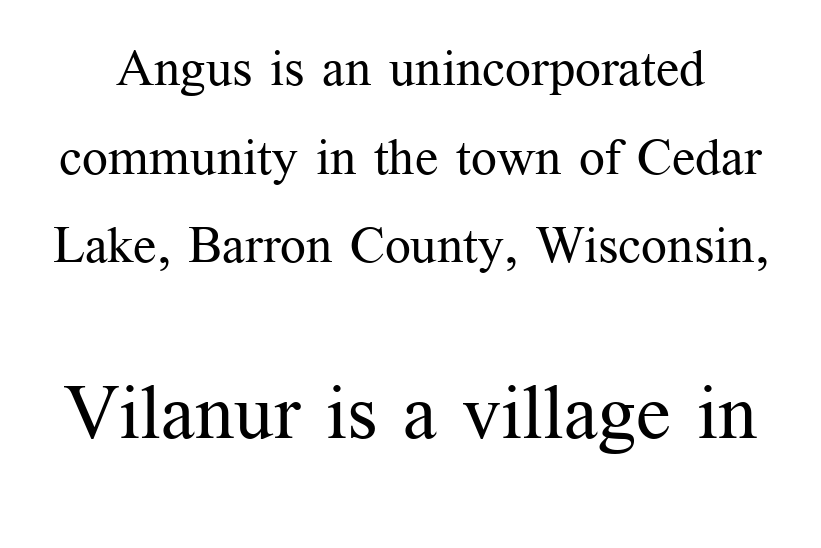
The image shows 76 px regular-weight serif type, upright; set line spacing 1.74x, normal letter spacing, not underlined; the second (bottom) block is 1.49x larger; medium stroke contrast and a medium x-height.
